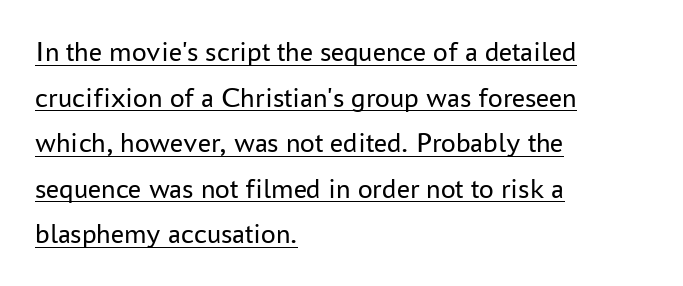
The font is comparable to plain body text, perhaps lighter. Are there feet on the stems? There aren't — it's a sans. A typesetter would call this proportional, since set widths differ per character. Vertically, the passage feels balanced, rows spaced as you'd expect. You can see a thin bar hugging the bottom of the glyphs. The letters sit at their default tracking, neither squeezed nor spread.
